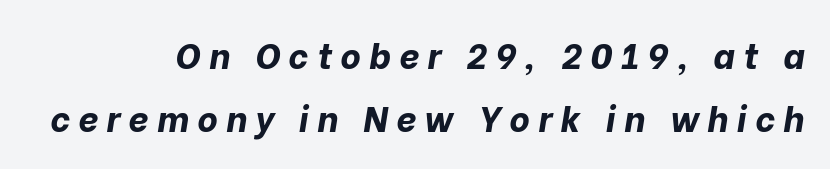
The image shows 35 px bold type, italic (leaning right); set right-aligned, line spacing 1.79x, unusually wide letter spacing (+0.24 em), not underlined; low stroke contrast and a medium x-height.
